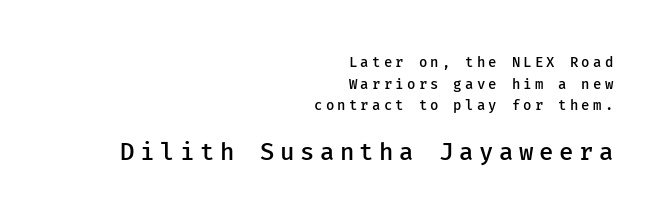
The letters in the lower block stand taller than those in the block above. The paragraph shown leans on its right margin. Tracking value appears strongly positive — letters spread wide. Descenders hang freely into open space. Notice how the stems are strictly vertical — no italics here.
